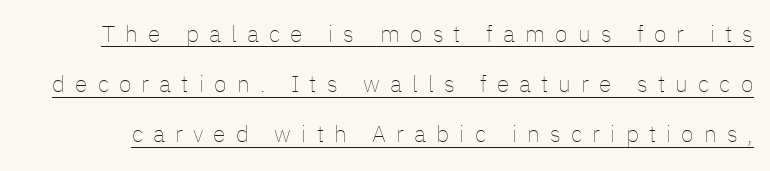
{"italic": "no", "bold": "no", "underline": "yes", "line_spacing": "loose", "line_spacing_ratio": 2.18, "letter_spacing": "wide", "letter_spacing_em": 0.44, "glyph_px": 23}
